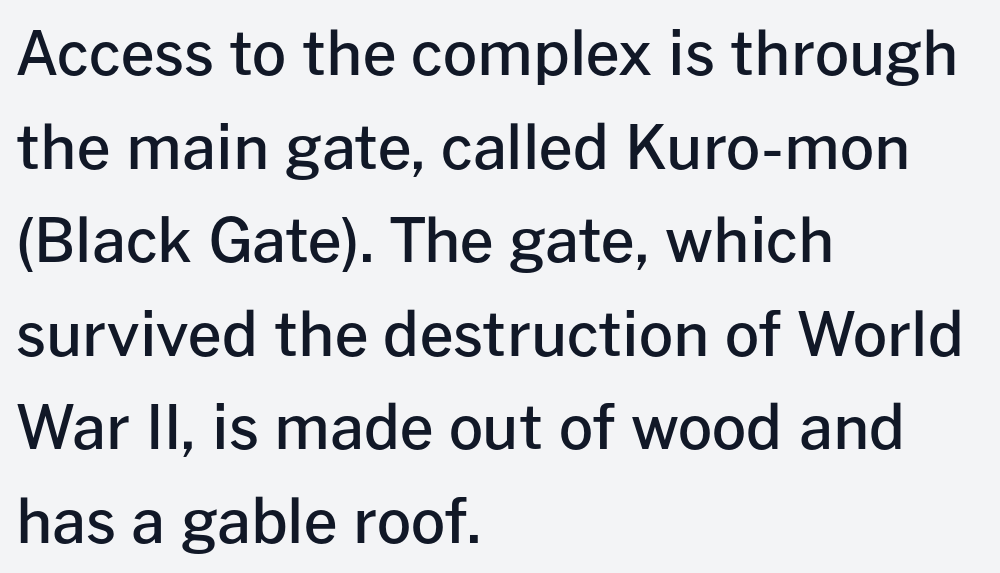
Q: Is the text bold? A: Semi-bold.
Q: Is the text italic (slanted)? A: No, it is upright.
Q: Is the typeface a serif or a sans-serif typeface? A: Sans-serif.
Q: Is the text underlined? A: No.
Q: How is the paragraph aligned? A: Left-aligned.
Q: Is the spacing between letters normal or unusually wide? A: Normal.
Q: Is the spacing between lines tight, normal or loose? A: Normal.
Q: Width (condensed, normal, or wide)? A: Normal.
Q: Stroke contrast? A: Low.
Q: x-height? A: Medium.
Q: Monospaced? A: No.
